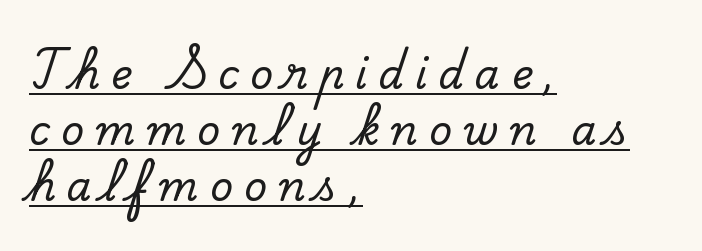
{"serif": "yes", "width": "normal", "stroke_contrast": "low", "x_height": "small", "monospaced": "no", "underline": "yes", "align": "left", "line_spacing": "normal", "line_spacing_ratio": 1.4, "letter_spacing": "wide", "letter_spacing_em": 0.28, "glyph_px": 40}
